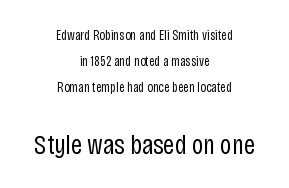
The image shows 28 px regular-weight, condensed sans-serif type, upright; set centered, line spacing 1.87x, normal letter spacing, not underlined; the second (bottom) block is 2.0x larger; low stroke contrast and a large x-height.
